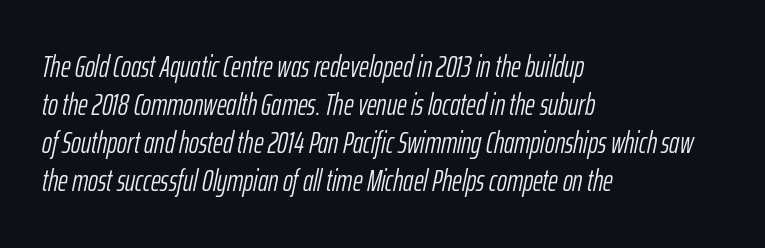
The image shows 30 px light, condensed type, italic (leaning right); set left-aligned, normal line spacing (1.27x), normal letter spacing, not underlined; low stroke contrast and a medium x-height.
